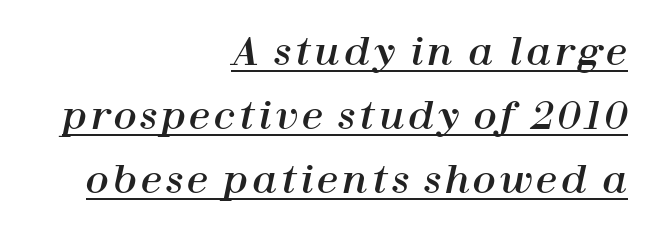
Q: Is the text italic (slanted)? A: Yes, it leans right by about 12 degrees.
Q: Is the text underlined? A: Yes.
Q: How is the paragraph aligned? A: Right-aligned.
Q: Is the spacing between lines tight, normal or loose? A: Normal.
Q: Width (condensed, normal, or wide)? A: Normal.
Q: Stroke contrast? A: High.
Q: x-height? A: Medium.
Q: Monospaced? A: No.
